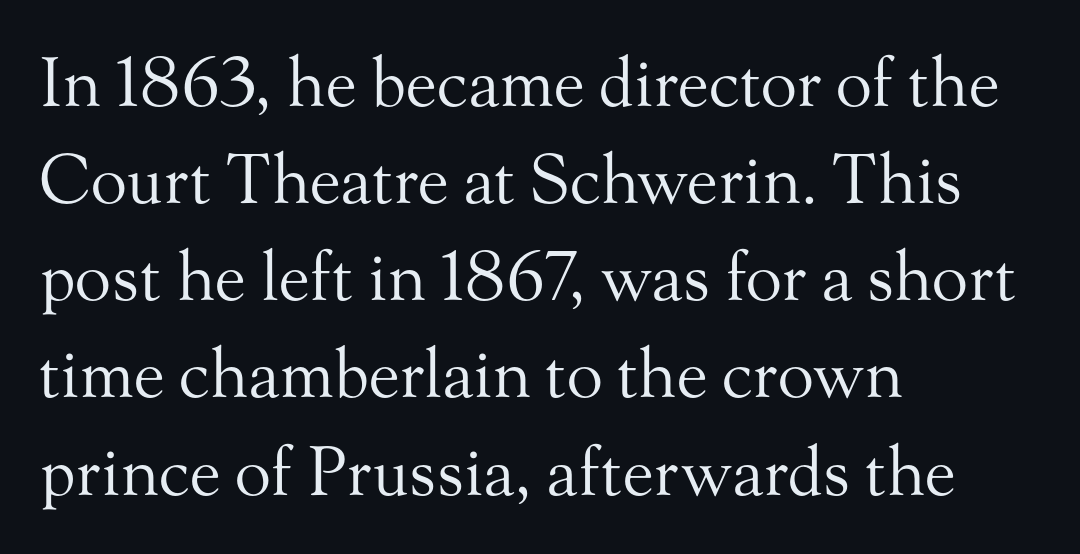
The image shows 67 px regular-weight serif type, upright; set left-aligned, normal line spacing (1.45x), normal letter spacing, not underlined; medium stroke contrast and a small x-height.
